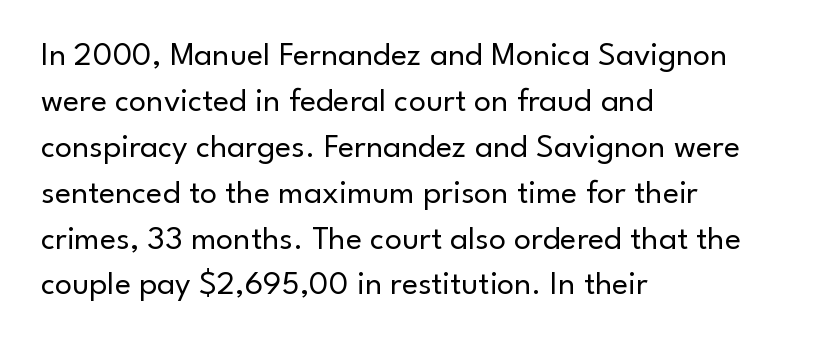
{"serif": "no", "italic": "no", "bold": "no", "weight": "regular", "width": "normal", "stroke_contrast": "low", "x_height": "small", "monospaced": "no", "underline": "no", "align": "left", "line_spacing": "normal", "line_spacing_ratio": 1.35, "letter_spacing": "normal", "letter_spacing_em": 0.0, "glyph_px": 34}
